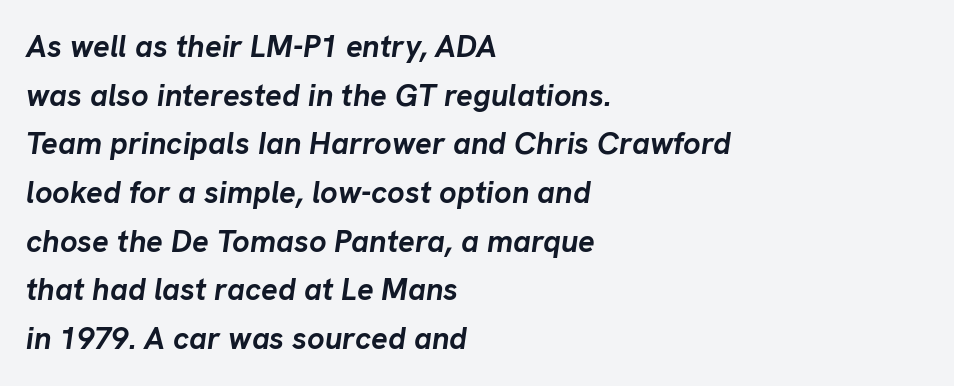
The letters are slanted; this is an italic face. The rendering anchors every line to the left-hand side. Regarding leading, the lines here are spaced in the standard way. Here the glyphs are tracked normally, forming tight word shapes. Is this a fixed-width face? No — the glyphs have proportional, varying widths.
